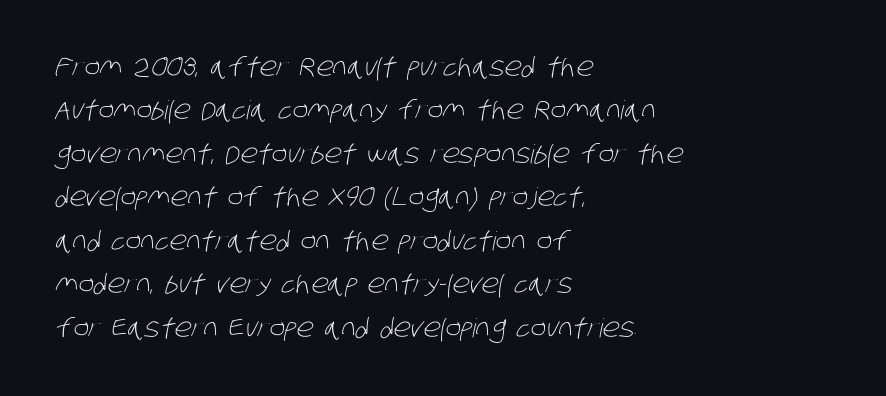
{"bold": "no", "underline": "no", "align": "left", "line_spacing": "normal", "line_spacing_ratio": 1.67, "letter_spacing": "normal", "letter_spacing_em": 0.0, "glyph_px": 26}
